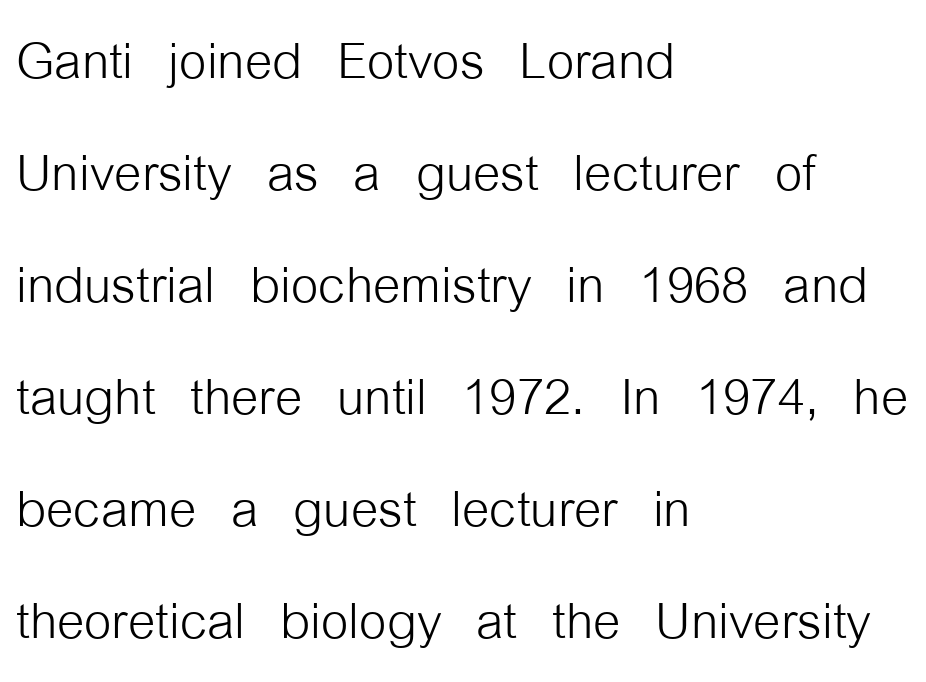
{"serif": "no", "italic": "no", "bold": "no", "weight": "light", "width": "condensed", "stroke_contrast": "low", "x_height": "medium", "monospaced": "no", "underline": "no", "align": "left", "line_spacing": "normal", "line_spacing_ratio": 1.6, "letter_spacing": "normal", "letter_spacing_em": 0.0, "glyph_px": 70}
